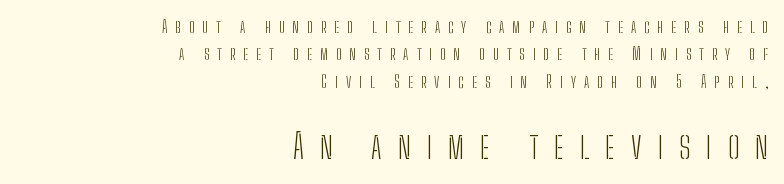
Q: Is the text bold? A: No.
Q: Is the text italic (slanted)? A: No, it is upright.
Q: Is the typeface a serif or a sans-serif typeface? A: Sans-serif.
Q: Is the text underlined? A: No.
Q: How is the paragraph aligned? A: Right-aligned.
Q: Is the spacing between letters normal or unusually wide? A: Unusually wide.
Q: Is the spacing between lines tight, normal or loose? A: Normal.
Q: Which block of text is set in a larger size, the first (top) or the second (bottom)? A: The second (bottom) one.
Q: Width (condensed, normal, or wide)? A: Condensed.
Q: Stroke contrast? A: Low.
Q: x-height? A: Medium.
Q: Monospaced? A: No.
